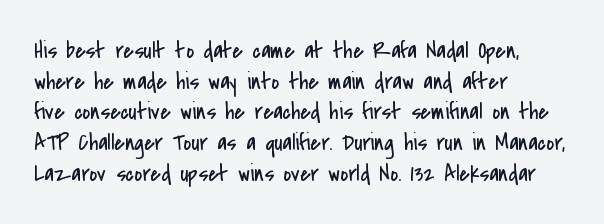
The image shows 24 px text type, upright; set left-aligned, normal line spacing (1.28x), normal letter spacing, not underlined.
